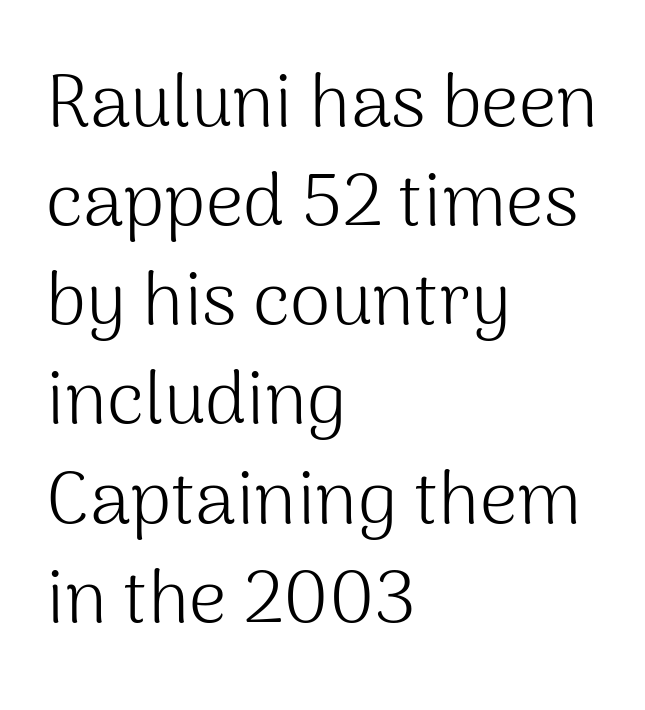
Q: Is the text bold? A: No.
Q: Is the text italic (slanted)? A: No, it is upright.
Q: Is the typeface a serif or a sans-serif typeface? A: Sans-serif.
Q: Is the text underlined? A: No.
Q: How is the paragraph aligned? A: Left-aligned.
Q: Is the spacing between letters normal or unusually wide? A: Normal.
Q: Is the spacing between lines tight, normal or loose? A: Normal.
Q: Width (condensed, normal, or wide)? A: Normal.
Q: Stroke contrast? A: Medium.
Q: x-height? A: Medium.
Q: Monospaced? A: No.
